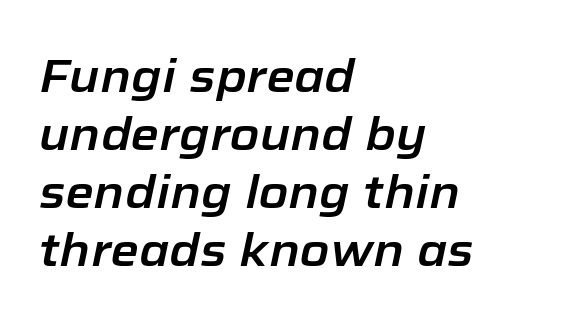
Q: Is the text italic (slanted)? A: Yes, it leans right by about 12 degrees.
Q: Is the text underlined? A: No.
Q: How is the paragraph aligned? A: Left-aligned.
Q: Is the spacing between letters normal or unusually wide? A: Normal.
Q: Is the spacing between lines tight, normal or loose? A: Normal.
Q: Width (condensed, normal, or wide)? A: Normal.
Q: Stroke contrast? A: Low.
Q: x-height? A: Medium.
Q: Monospaced? A: No.
